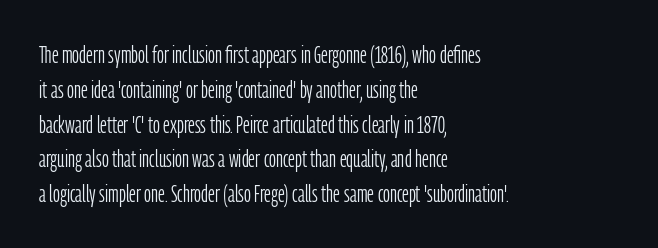
Summary of weight: not heavy and not bold. The passage shown stacks its lines at a standard gap. Upright lettering throughout. Tracking value appears to be zero — textbook default spacing.
